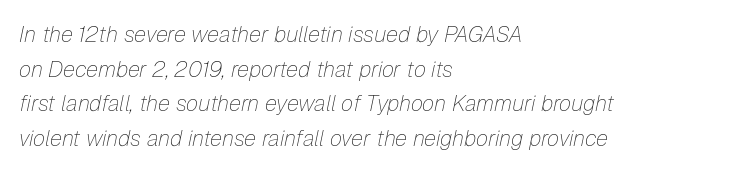
Tall strokes in this sample are angled rather than plumb. The leading is moderate, giving the passage an even texture. Letters rest on an invisible, unmarked baseline. Line starts are locked; line ends wander.
